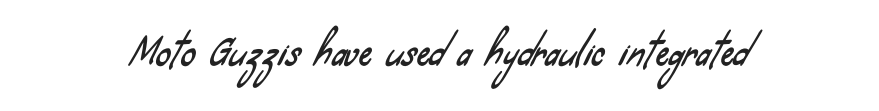
The image shows 36 px condensed sans-serif type; set normal letter spacing, not underlined; low stroke contrast and a small x-height.
